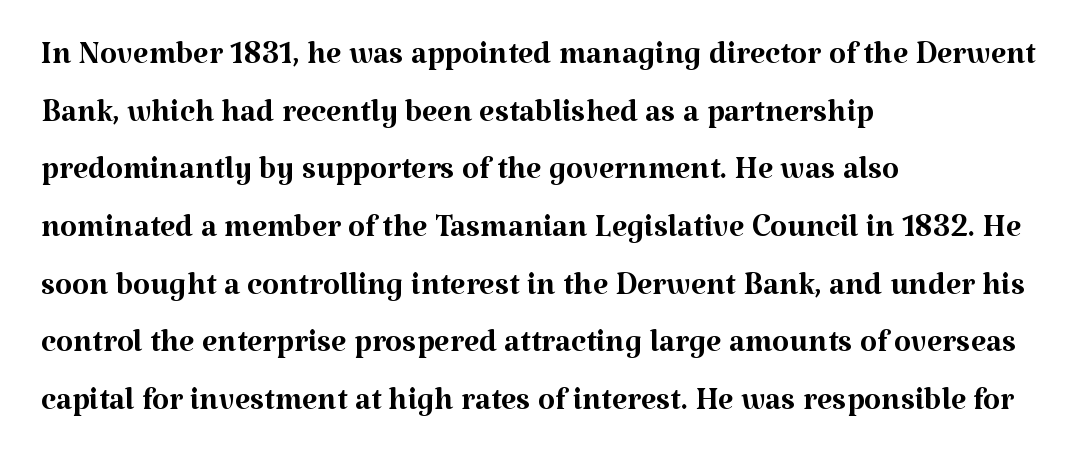
{"serif": "yes", "italic": "no", "bold": "no", "weight": "regular", "width": "normal", "stroke_contrast": "medium", "x_height": "medium", "monospaced": "no", "underline": "no", "align": "left", "line_spacing": "normal", "line_spacing_ratio": 1.31, "letter_spacing": "normal", "letter_spacing_em": 0.0, "glyph_px": 44}
